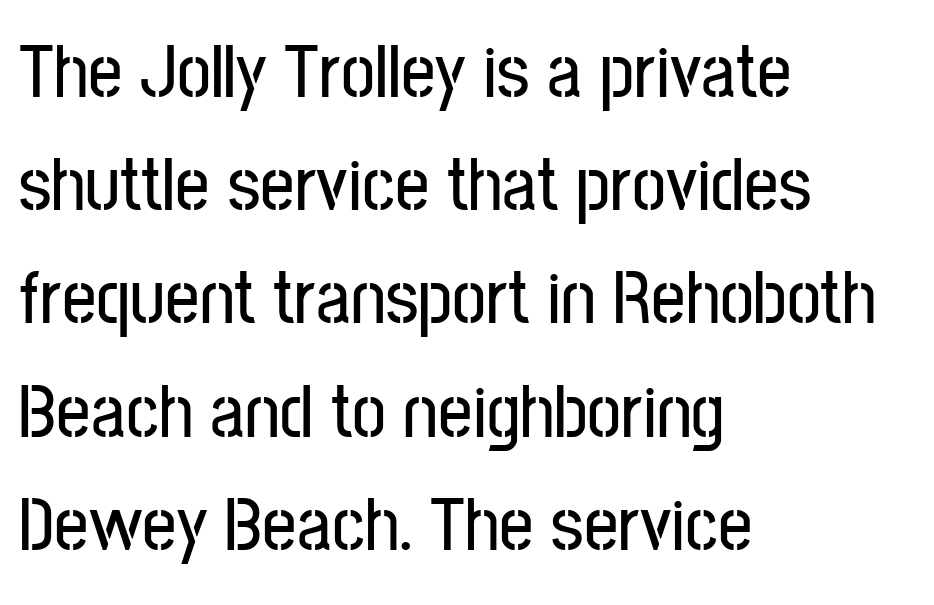
Q: Is the text italic (slanted)? A: No, it is upright.
Q: Is the typeface a serif or a sans-serif typeface? A: Sans-serif.
Q: Is the text underlined? A: No.
Q: How is the paragraph aligned? A: Left-aligned.
Q: Is the spacing between letters normal or unusually wide? A: Normal.
Q: Is the spacing between lines tight, normal or loose? A: Normal.
Q: Width (condensed, normal, or wide)? A: Condensed.
Q: Stroke contrast? A: Low.
Q: x-height? A: Medium.
Q: Monospaced? A: No.
